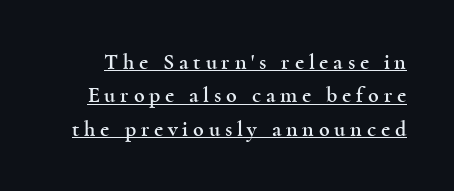
Ascenders rise straight up at ninety degrees. The passage shown has open, widely tracked lettering throughout. Looks like someone drew a line under every word here. A normal amount of white space separates one row of letters from the next.
